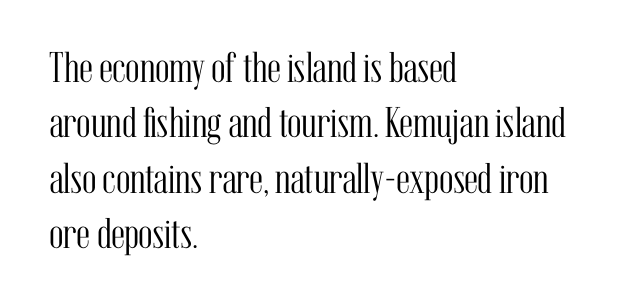
Tracking here is standard; glyphs follow each other at the usual distance. This is roman type, the default non-slanted kind. Type without underlining. A light-to-regular cut is what we see here. Letterform terminals end in serifs throughout the passage. Is this a fixed-width face? No — the glyphs have proportional, varying widths.
